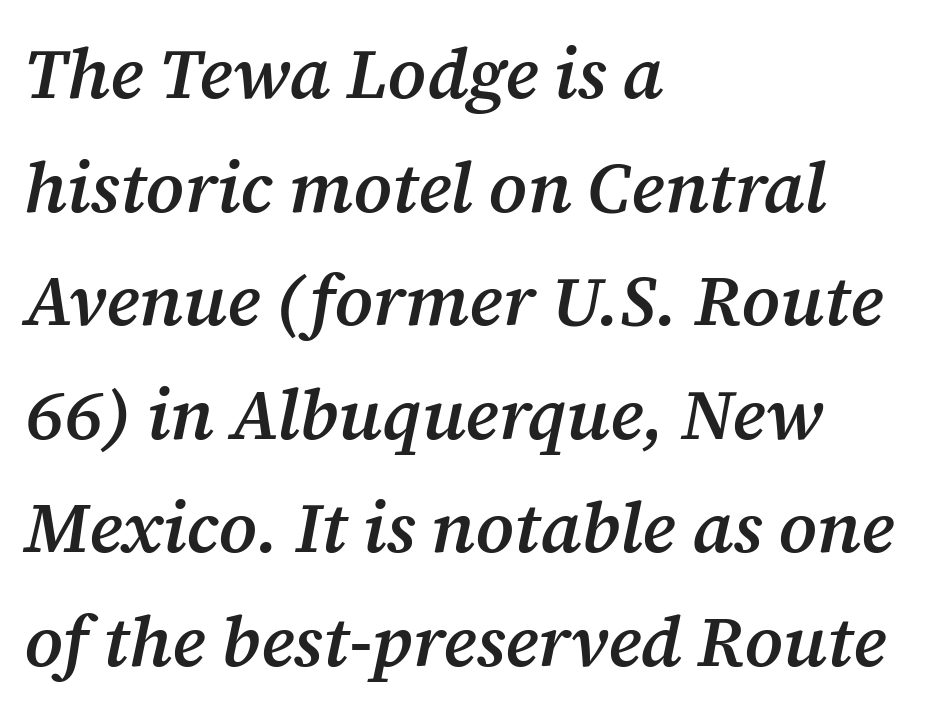
{"serif": "yes", "italic": "yes", "lean": "right", "slant_degrees": 12, "bold": "semi", "weight": "semibold", "width": "normal", "stroke_contrast": "medium", "x_height": "medium", "monospaced": "no", "underline": "no", "align": "left", "line_spacing": "normal", "line_spacing_ratio": 1.6, "letter_spacing": "normal", "letter_spacing_em": 0.0, "glyph_px": 71}
